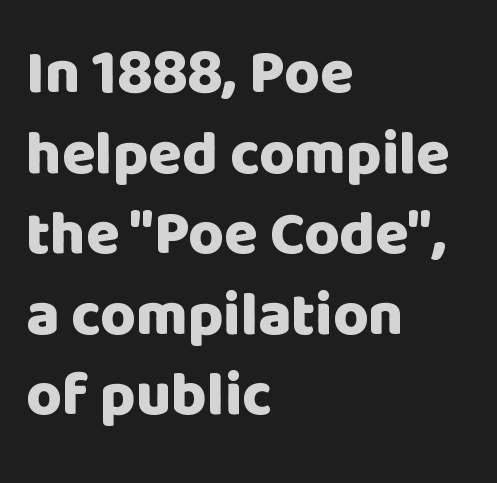
{"serif": "no", "italic": "no", "bold": "yes", "weight": "heavy", "width": "normal", "stroke_contrast": "low", "x_height": "large", "monospaced": "no", "underline": "no", "align": "left", "line_spacing": "normal", "line_spacing_ratio": 1.32, "letter_spacing": "normal", "letter_spacing_em": 0.0, "glyph_px": 61}
